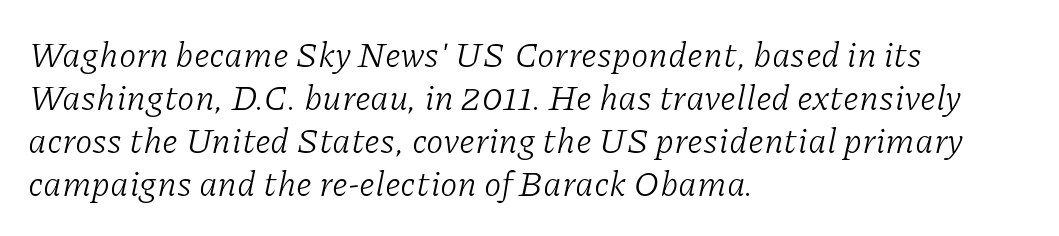
These lines are set flush left with a ragged right edge. Does the type have serifs? Yes, each stem ends in a small foot. The lettering tilts uniformly, giving the passage an italic look. Nothing heavy about these letters — not bold at all.
